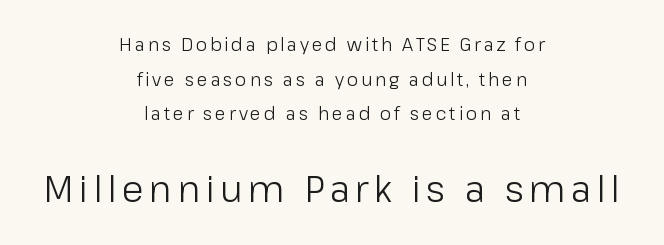
The image shows 36 px light sans-serif type, upright; set centered, loose line spacing (1.92x), not underlined; the second (bottom) block is 2.0x larger; low stroke contrast and a medium x-height.
